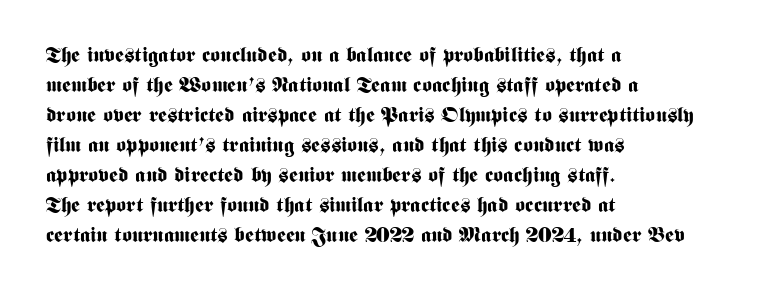
The font's upright variant was chosen for this text. These lines keep a tight, regular rhythm from letter to letter. Notice how thick the strokes are: this is what a full bold looks like. These lines sit exactly where default settings would place them.
